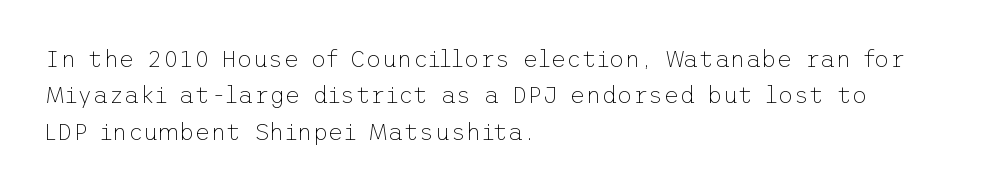
The foot of each line stays bare and open. These lines stack with their left ends in a neat column. Italic: no, the glyphs are upright roman. These lines sit exactly where default settings would place them.
